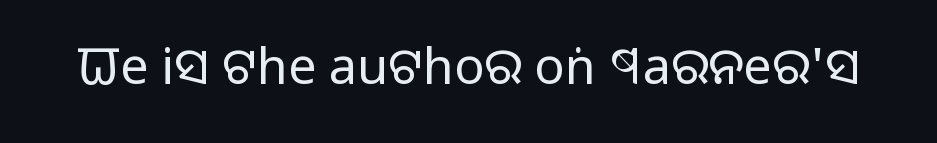
Nobody drew a line under any word here. Ordinary non-slanted type is in use. The font sits on the lighter half of the weight spectrum, regular included. You could not count columns in this text — the font is proportionally spaced. There is no visible air inserted between adjacent glyphs.
